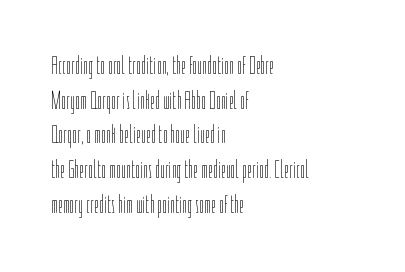
The letters stand straight up with perfectly vertical stems. The typesetter chose a ragged-right arrangement here. What's the leading like? Ordinary, nothing unusual. Nothing unusual about the tracking: characters are spaced as the font intends. Is the stroke heavy? The answer is a plain regular-or-lighter.
